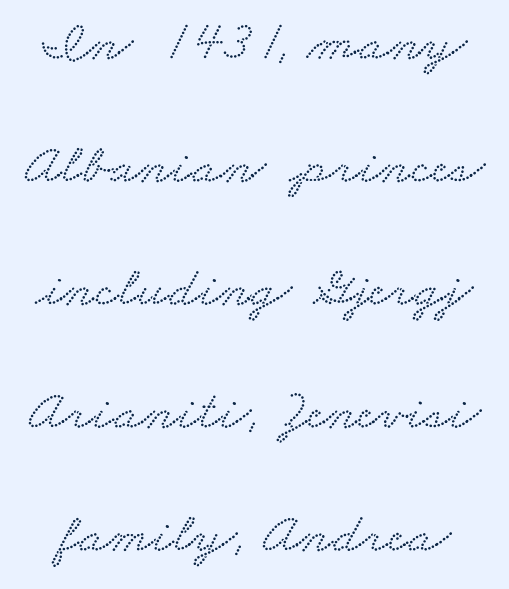
{"serif": "yes", "width": "wide", "stroke_contrast": "low", "x_height": "small", "monospaced": "no", "underline": "no", "line_spacing": "loose", "line_spacing_ratio": 2.16, "letter_spacing": "normal", "letter_spacing_em": 0.0, "glyph_px": 57}
